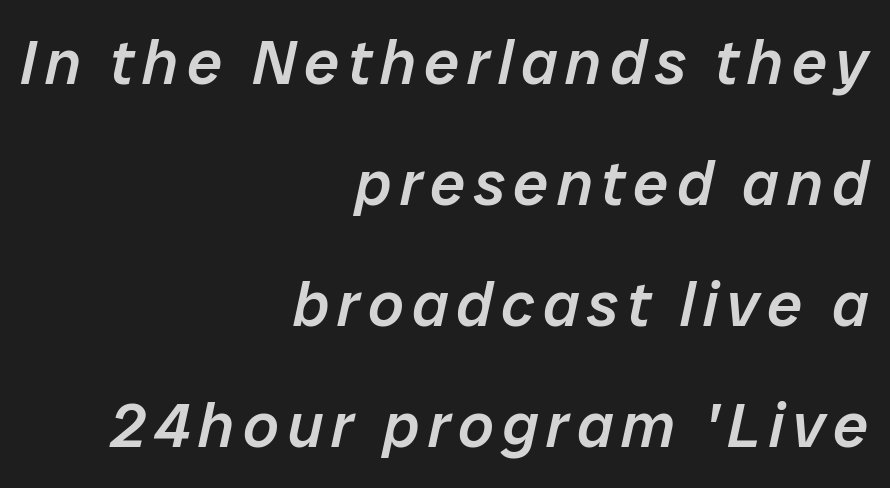
An italicized treatment has been applied to the whole sample. Do the characters align in a grid? No, the font is proportional. Its strokes are somewhat broadened, the hallmark of semibold type. A bare baseline throughout the passage.
